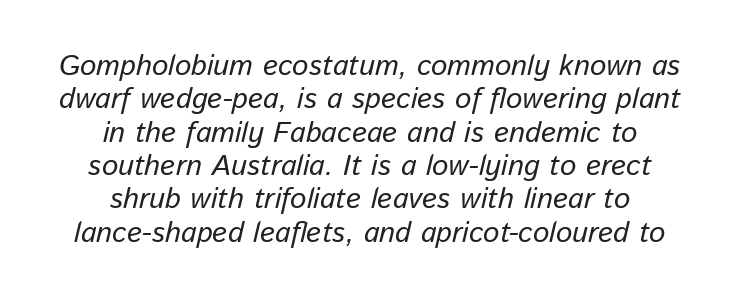
Q: Is the text italic (slanted)? A: Yes, it leans right by about 13 degrees.
Q: Is the text underlined? A: No.
Q: How is the paragraph aligned? A: Centered.
Q: Is the spacing between letters normal or unusually wide? A: Normal.
Q: Is the spacing between lines tight, normal or loose? A: Tight.
Q: Width (condensed, normal, or wide)? A: Normal.
Q: Stroke contrast? A: Low.
Q: x-height? A: Medium.
Q: Monospaced? A: No.
